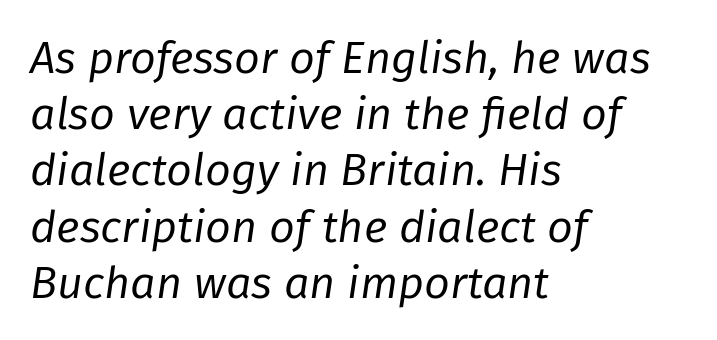
{"italic": "yes", "lean": "right", "slant_degrees": 8, "bold": "no", "weight": "regular", "width": "normal", "stroke_contrast": "low", "x_height": "medium", "monospaced": "no", "underline": "no", "align": "left", "line_spacing": "normal", "line_spacing_ratio": 1.25, "letter_spacing": "normal", "letter_spacing_em": 0.0, "glyph_px": 45}
